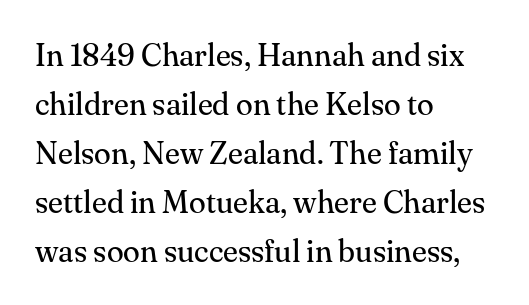
{"serif": "yes", "italic": "no", "bold": "no", "weight": "regular", "width": "normal", "stroke_contrast": "medium", "x_height": "small", "monospaced": "no", "underline": "no", "align": "left", "line_spacing": "normal", "line_spacing_ratio": 1.58, "letter_spacing": "normal", "letter_spacing_em": 0.0, "glyph_px": 31}
